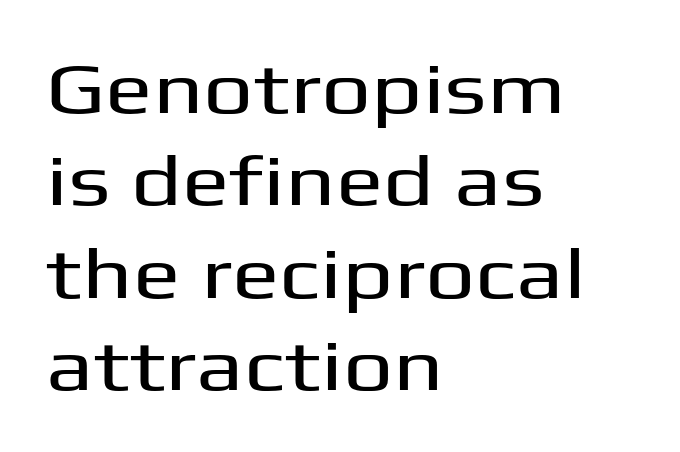
{"serif": "no", "italic": "no", "width": "wide", "stroke_contrast": "medium", "x_height": "medium", "monospaced": "no", "underline": "no", "align": "left", "line_spacing": "normal", "line_spacing_ratio": 1.3, "letter_spacing": "normal", "letter_spacing_em": 0.0, "glyph_px": 71}
